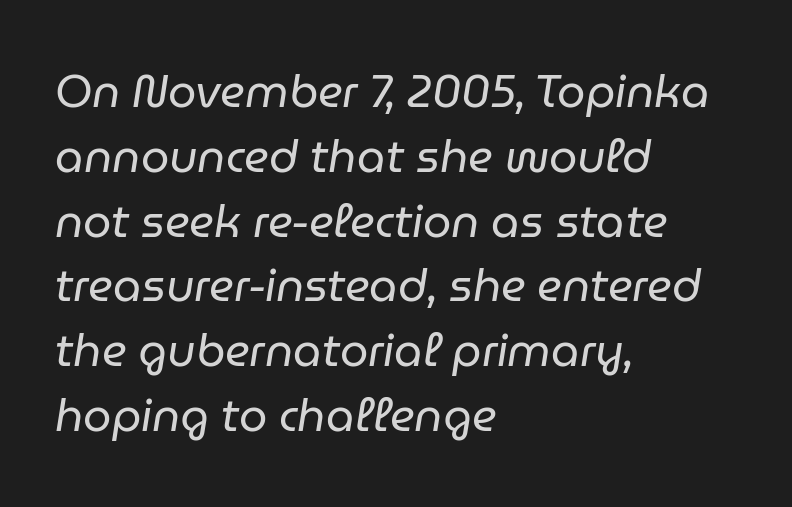
Q: Is the text bold? A: No.
Q: Is the text italic (slanted)? A: Yes, it leans right by about 9 degrees.
Q: Is the text underlined? A: No.
Q: How is the paragraph aligned? A: Left-aligned.
Q: Is the spacing between letters normal or unusually wide? A: Normal.
Q: Is the spacing between lines tight, normal or loose? A: Normal.
Q: Width (condensed, normal, or wide)? A: Normal.
Q: Stroke contrast? A: Low.
Q: x-height? A: Medium.
Q: Monospaced? A: No.
